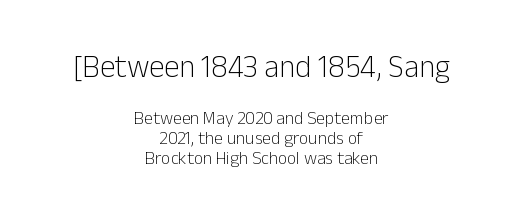
Q: Is the text bold? A: No.
Q: Is the text italic (slanted)? A: No, it is upright.
Q: Is the typeface a serif or a sans-serif typeface? A: Sans-serif.
Q: Is the text underlined? A: No.
Q: How is the paragraph aligned? A: Centered.
Q: Is the spacing between letters normal or unusually wide? A: Normal.
Q: Is the spacing between lines tight, normal or loose? A: Tight.
Q: Which block of text is set in a larger size, the first (top) or the second (bottom)? A: The first (top) one.
Q: Width (condensed, normal, or wide)? A: Normal.
Q: Stroke contrast? A: Low.
Q: x-height? A: Medium.
Q: Monospaced? A: No.
